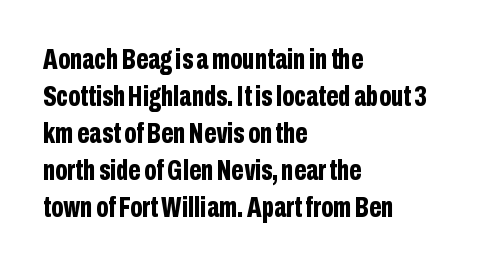
The image shows 29 px bold, condensed sans-serif type, upright; set left-aligned, normal line spacing (1.28x), normal letter spacing, not underlined; low stroke contrast and a medium x-height.
